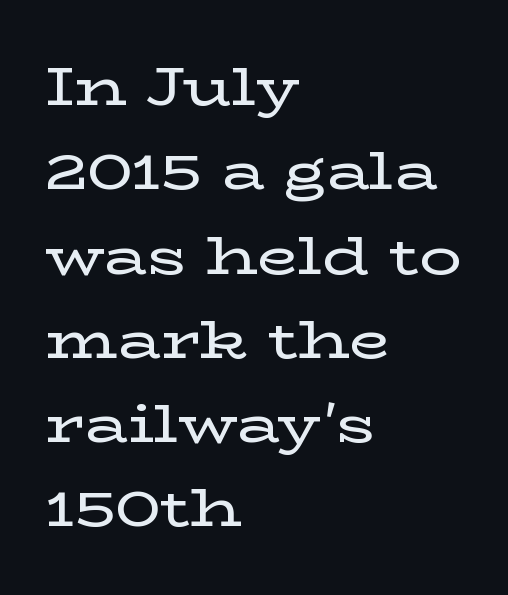
Q: Is the text italic (slanted)? A: No, it is upright.
Q: Is the typeface a serif or a sans-serif typeface? A: Serif.
Q: Is the text underlined? A: No.
Q: How is the paragraph aligned? A: Left-aligned.
Q: Is the spacing between letters normal or unusually wide? A: Normal.
Q: Is the spacing between lines tight, normal or loose? A: Normal.
Q: Width (condensed, normal, or wide)? A: Wide.
Q: Stroke contrast? A: Low.
Q: x-height? A: Medium.
Q: Monospaced? A: No.
